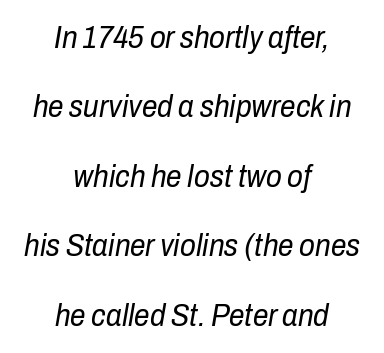
{"italic": "yes", "lean": "right", "slant_degrees": 10, "bold": "no", "weight": "regular", "width": "condensed", "stroke_contrast": "low", "x_height": "medium", "monospaced": "no", "underline": "no", "align": "center", "line_spacing": "loose", "line_spacing_ratio": 2.24, "letter_spacing": "normal", "letter_spacing_em": 0.0, "glyph_px": 31}
